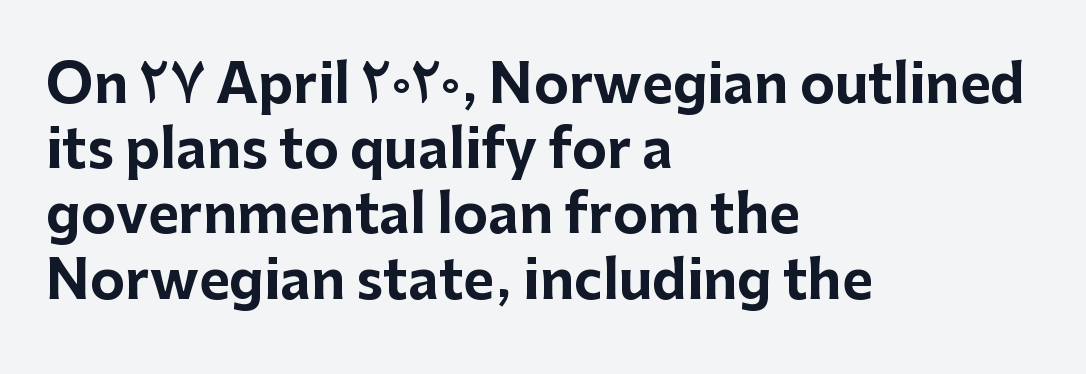
The image shows 53 px bold sans-serif type, upright; set left-aligned, line spacing 1.23x, normal letter spacing, not underlined; low stroke contrast and a medium x-height.
